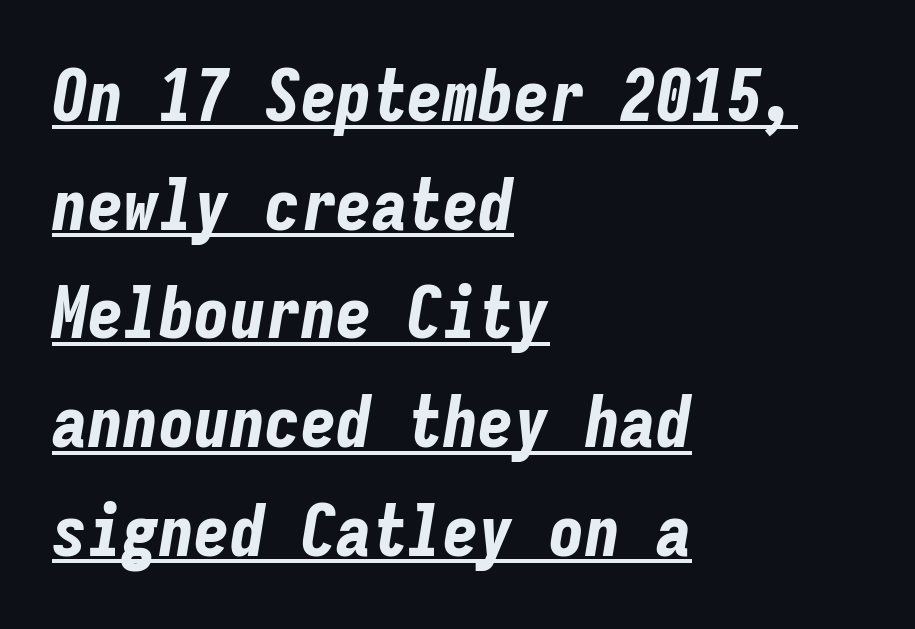
The characters look thick and weighty, a clear bold. Layout note: lines flush left. Looks like terminal output: every glyph gets an equal slot. This sample carries an underscore along the baseline area. Spacing between characters is what you'd get straight out of the box. The face used here has a pronounced slope to its letters.
